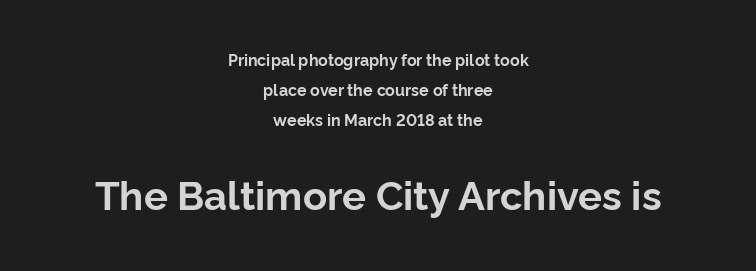
The image shows 40 px bold sans-serif type, upright; set centered, line spacing 1.88x, normal letter spacing, not underlined; the second (bottom) block is 2.5x larger; low stroke contrast and a medium x-height.
